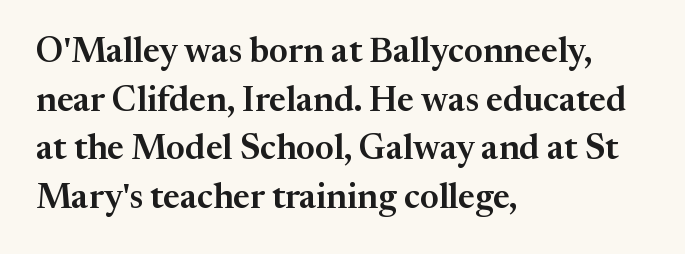
The image shows 35 px serif type, upright; set left-aligned, normal line spacing (1.39x), normal letter spacing, not underlined; medium stroke contrast and a medium x-height.
